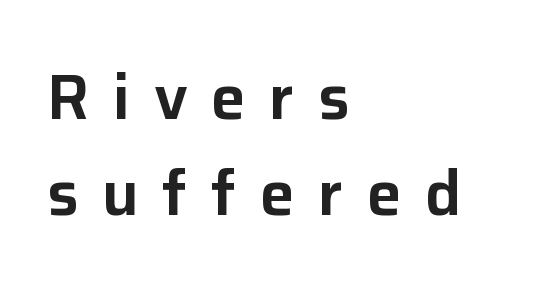
Q: Is the text italic (slanted)? A: No, it is upright.
Q: Is the typeface a serif or a sans-serif typeface? A: Sans-serif.
Q: Is the text underlined? A: No.
Q: How is the paragraph aligned? A: Left-aligned.
Q: Is the spacing between letters normal or unusually wide? A: Unusually wide.
Q: Is the spacing between lines tight, normal or loose? A: Normal.
Q: Width (condensed, normal, or wide)? A: Normal.
Q: Stroke contrast? A: Low.
Q: x-height? A: Medium.
Q: Monospaced? A: No.
